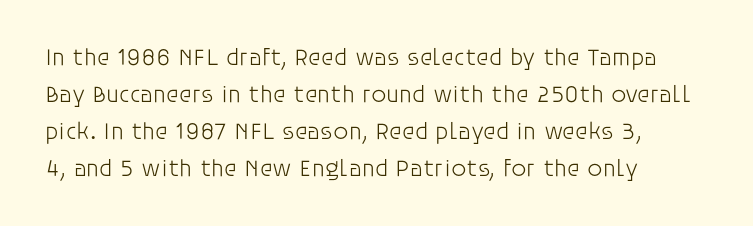
Q: Is the text bold? A: No.
Q: Is the text italic (slanted)? A: No, it is upright.
Q: Is the text underlined? A: No.
Q: How is the paragraph aligned? A: Left-aligned.
Q: Is the spacing between letters normal or unusually wide? A: Normal.
Q: Is the spacing between lines tight, normal or loose? A: Normal.
